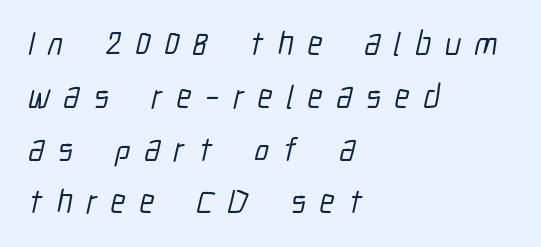
{"serif": "no", "width": "condensed", "stroke_contrast": "low", "x_height": "medium", "monospaced": "no", "underline": "no", "align": "left", "line_spacing": "normal", "line_spacing_ratio": 1.6, "letter_spacing": "wide", "letter_spacing_em": 0.42, "glyph_px": 33}
